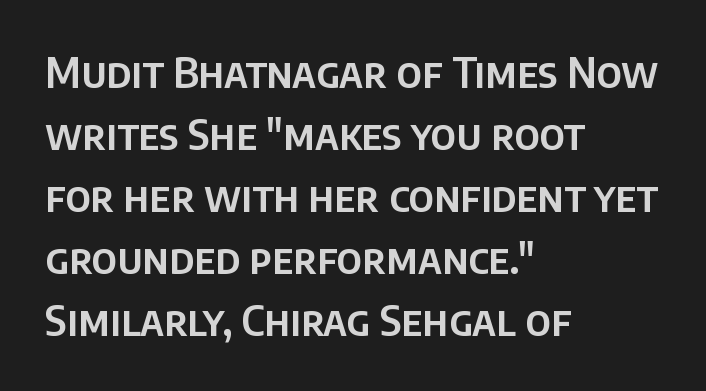
The type family on display is of the sans-serif kind. Honestly, the row spacing looks completely unremarkable. The compositor pushed each line to the left boundary. The typography opts for an upright posture over an oblique one. Short note: letters normally spaced. Here the designer chose a conventional face with non-uniform glyph widths.
